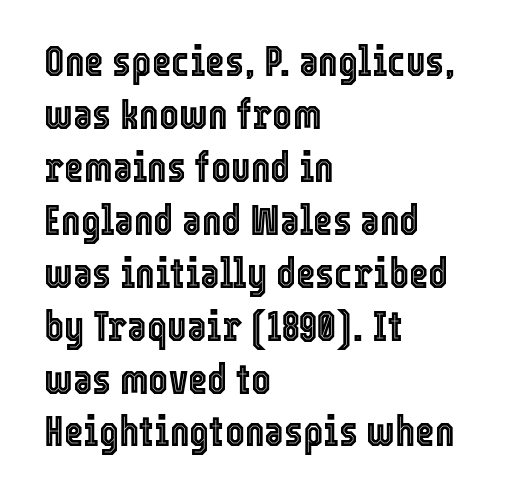
Casual observation: everything's shoved over to the left. Students, note that the glyphs here touch the page at normal intervals. You could not count columns in this text — the font is proportionally spaced. The area under the type is left untouched.
